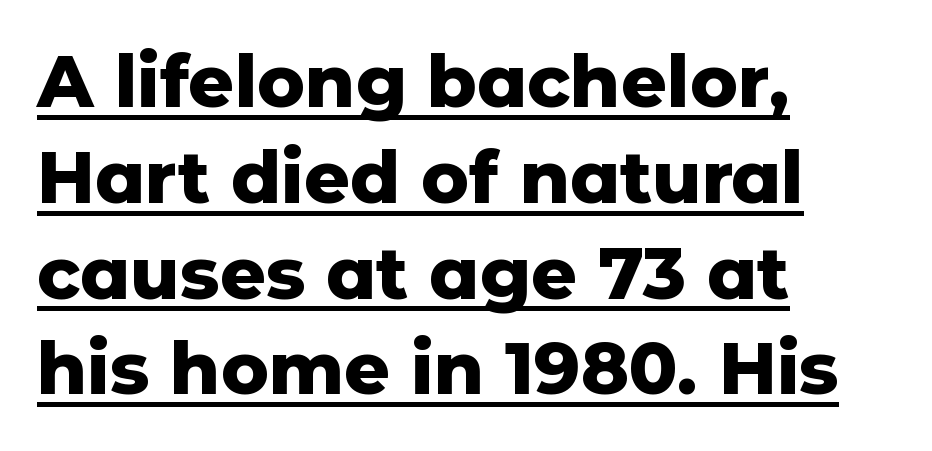
The face used here is proportionally spaced, like ordinary book or web type. A sans-serif font was chosen for this passage. Each new line begins a customary step beneath the previous one. Does the lettering tilt? It doesn't — this is upright. Each line starts at the same left margin while the right side varies. Tracking here is standard; glyphs follow each other at the usual distance.
